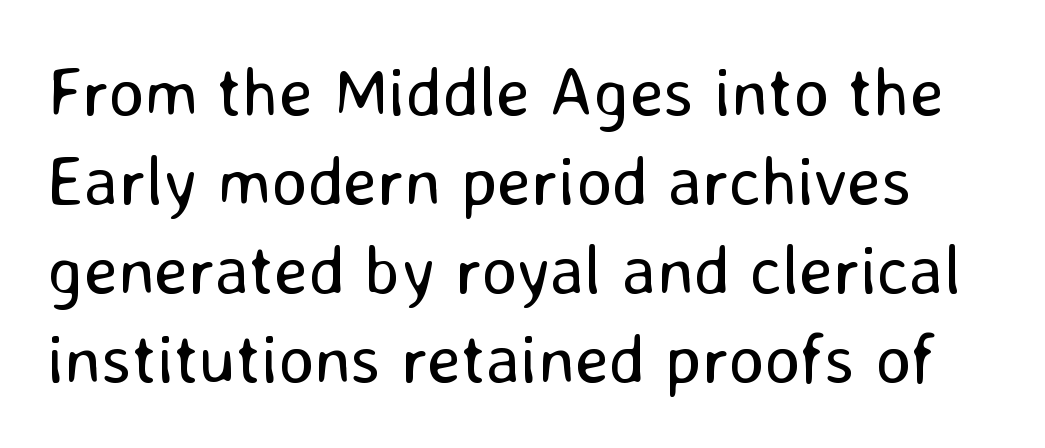
Rule under the text: the space is simply empty. The letters sit at their default tracking, neither squeezed nor spread. Vertical spacing — default. Think of a printed novel: that variable character pitch is what you see here. Upright lettering throughout.
